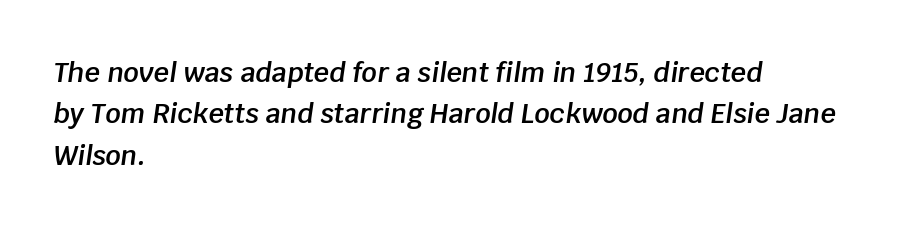
Q: Is the text bold? A: Semi-bold.
Q: Is the text italic (slanted)? A: Yes, it leans right by about 8 degrees.
Q: Is the text underlined? A: No.
Q: How is the paragraph aligned? A: Left-aligned.
Q: Is the spacing between letters normal or unusually wide? A: Normal.
Q: Is the spacing between lines tight, normal or loose? A: Normal.
